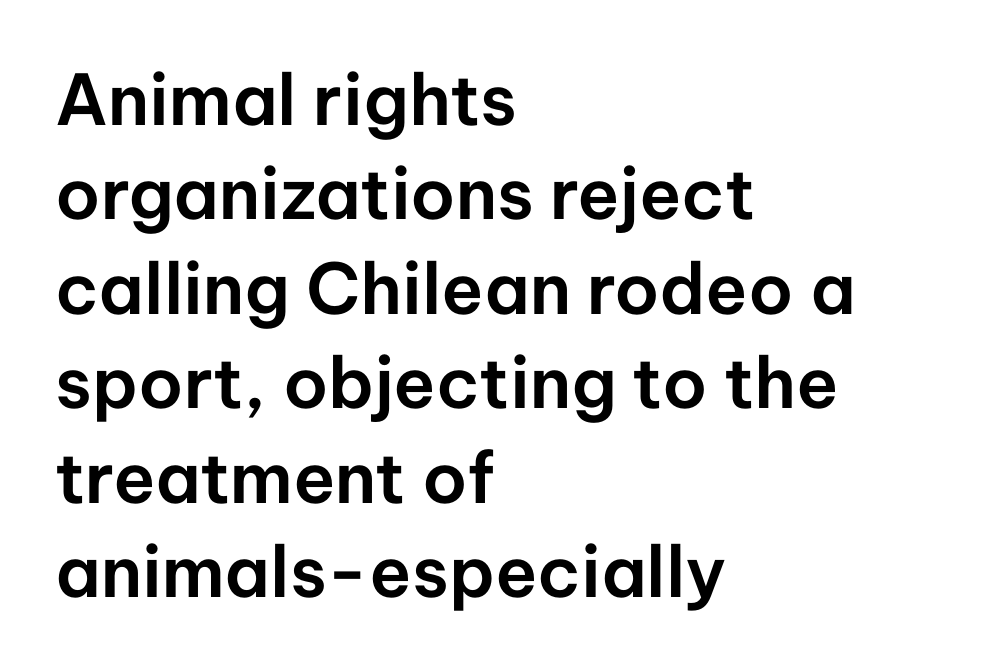
{"serif": "no", "italic": "no", "width": "normal", "stroke_contrast": "low", "x_height": "medium", "monospaced": "no", "underline": "no", "align": "left", "line_spacing": "normal", "line_spacing_ratio": 1.35, "letter_spacing": "normal", "letter_spacing_em": 0.0, "glyph_px": 70}
